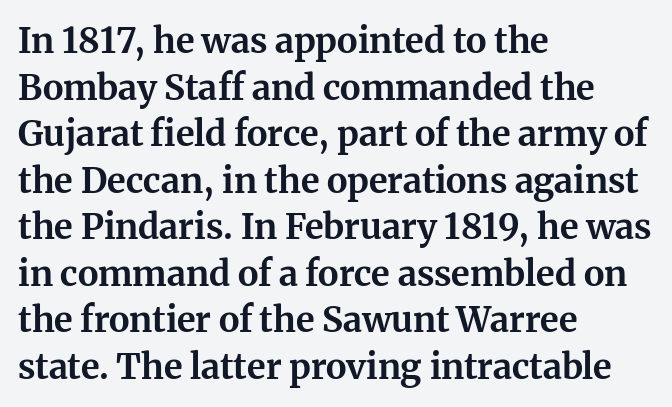
{"serif": "yes", "italic": "no", "bold": "yes", "weight": "bold", "width": "normal", "stroke_contrast": "medium", "x_height": "medium", "monospaced": "no", "underline": "no", "align": "left", "line_spacing": "normal", "line_spacing_ratio": 1.33, "letter_spacing": "normal", "letter_spacing_em": 0.0, "glyph_px": 35}
